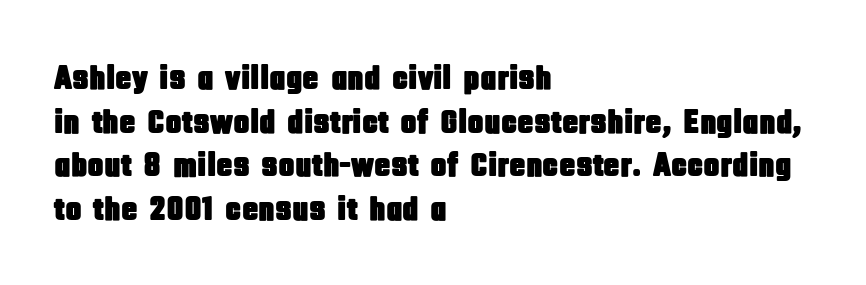
No feet cap the strokes, marking this as sans-serif type. In terms of leading, this rendering sits right in the middle. Teacher's note: observe the even left margin — that is flush-left alignment. The passage shown is not underscored anywhere. This rendering leaves character spacing at its baseline value. Rendered with straight, roman letterforms.
